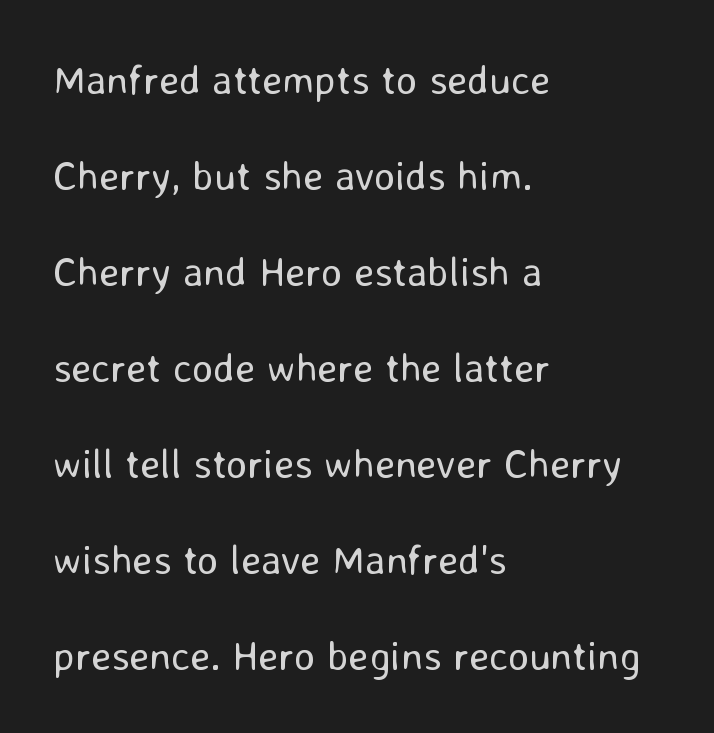
{"serif": "no", "italic": "no", "bold": "no", "weight": "regular", "width": "normal", "stroke_contrast": "low", "x_height": "medium", "monospaced": "no", "underline": "no", "align": "left", "line_spacing": "loose", "line_spacing_ratio": 2.34, "letter_spacing": "normal", "letter_spacing_em": 0.0, "glyph_px": 41}
